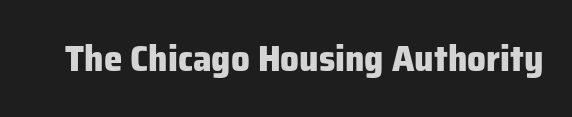
The image shows 37 px heavy sans-serif type, upright; set normal letter spacing, not underlined; low stroke contrast and a medium x-height.
